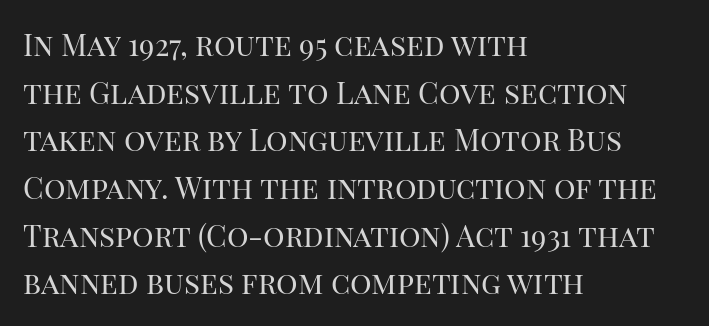
{"serif": "yes", "italic": "no", "bold": "no", "weight": "regular", "width": "normal", "stroke_contrast": "high", "x_height": "large", "monospaced": "no", "underline": "no", "align": "left", "line_spacing": "normal", "line_spacing_ratio": 1.59, "letter_spacing": "normal", "letter_spacing_em": 0.0, "glyph_px": 30}
